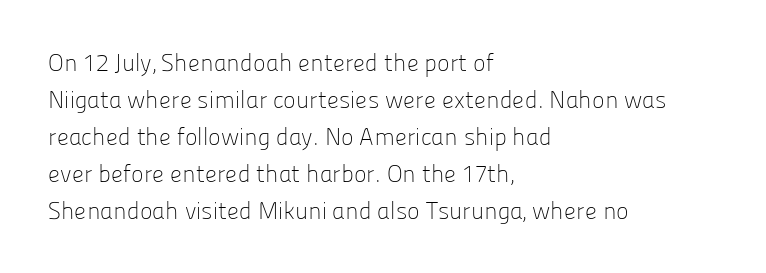
{"italic": "no", "bold": "no", "underline": "no", "align": "left", "line_spacing": "normal", "line_spacing_ratio": 1.54, "letter_spacing": "normal", "letter_spacing_em": 0.0, "glyph_px": 24}
